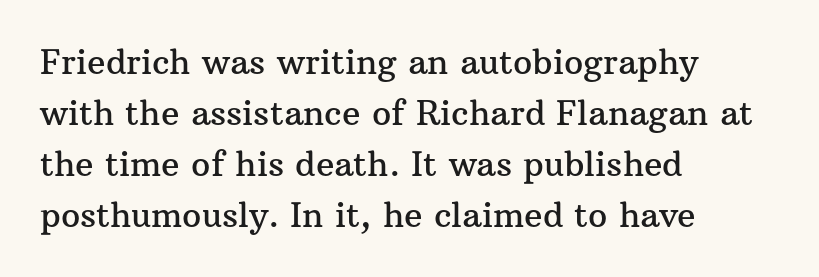
Q: Is the text italic (slanted)? A: No, it is upright.
Q: Is the typeface a serif or a sans-serif typeface? A: Serif.
Q: Is the text underlined? A: No.
Q: How is the paragraph aligned? A: Left-aligned.
Q: Is the spacing between letters normal or unusually wide? A: Normal.
Q: Is the spacing between lines tight, normal or loose? A: Normal.
Q: Width (condensed, normal, or wide)? A: Normal.
Q: Stroke contrast? A: Medium.
Q: x-height? A: Medium.
Q: Monospaced? A: No.
